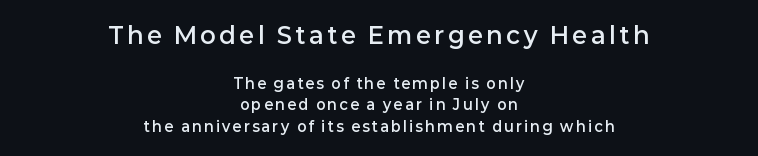
The image shows 23 px text type, upright; set centered, normal line spacing (1.54x), not underlined; the first (top) block is 1.64x larger.
